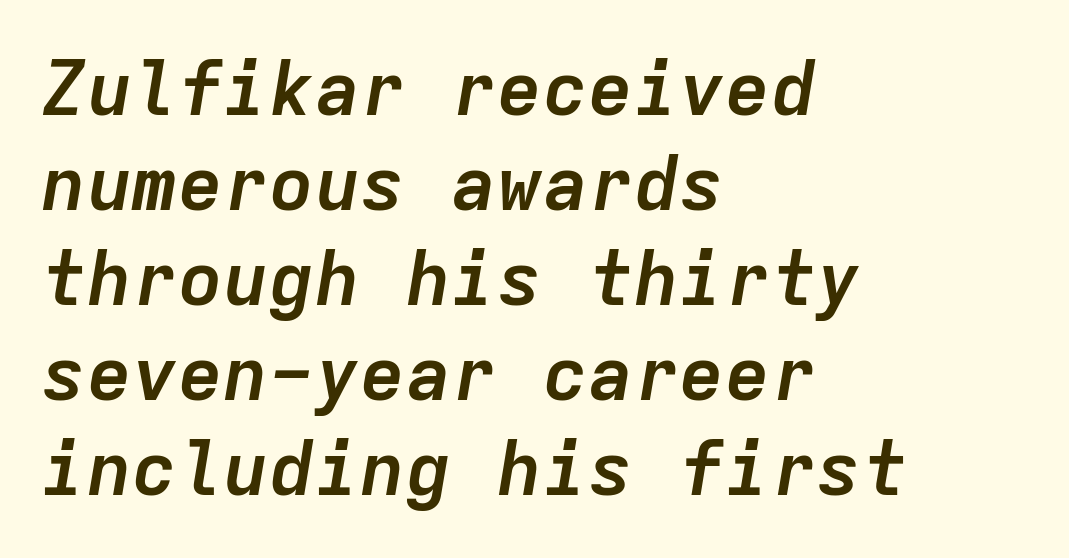
The image shows 76 px semibold type, italic (leaning right), monospaced; set left-aligned, normal line spacing (1.25x), normal letter spacing, not underlined; low stroke contrast and a medium x-height.
